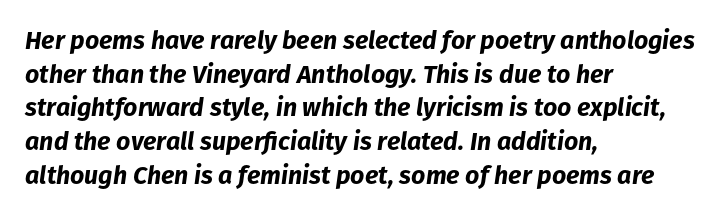
{"italic": "yes", "lean": "right", "slant_degrees": 8, "bold": "yes", "underline": "no", "align": "left", "line_spacing": "normal", "line_spacing_ratio": 1.35, "letter_spacing": "normal", "letter_spacing_em": 0.0, "glyph_px": 25}
